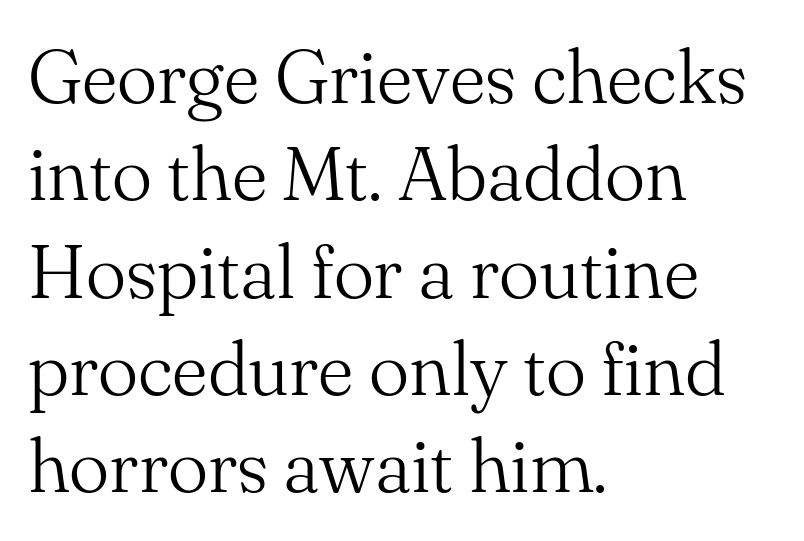
{"serif": "yes", "italic": "no", "bold": "no", "weight": "light", "width": "normal", "stroke_contrast": "medium", "x_height": "small", "monospaced": "no", "underline": "no", "align": "left", "line_spacing": "normal", "line_spacing_ratio": 1.28, "letter_spacing": "normal", "letter_spacing_em": 0.0, "glyph_px": 76}
